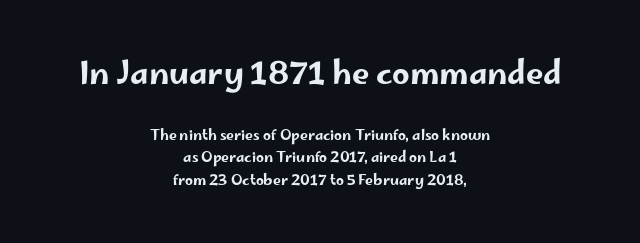
In terms of letterform style, serifs are entirely absent. The text block is weighted toward neither margin, spreading evenly from the middle. Descender tails drop into unmarked territory. The first block has been scaled up relative to the second. Notice how the stems are strictly vertical — no italics here.
